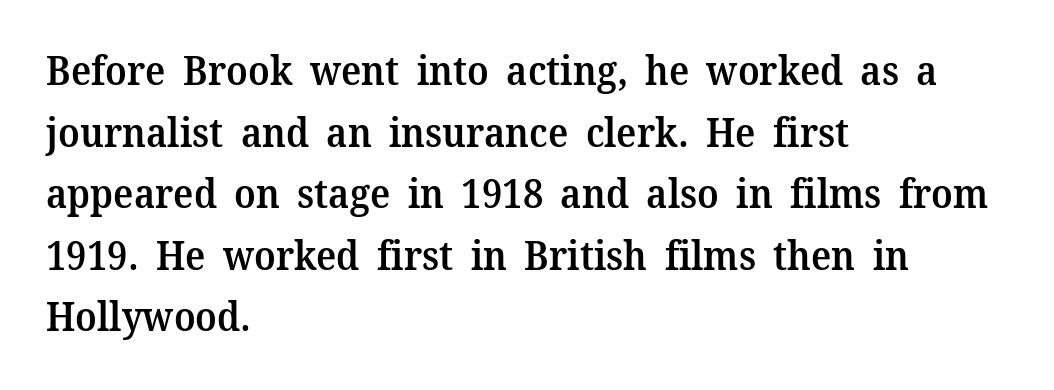
The image shows 39 px semibold serif type, upright; set left-aligned, normal line spacing (1.58x), normal letter spacing, not underlined; medium stroke contrast and a medium x-height.
